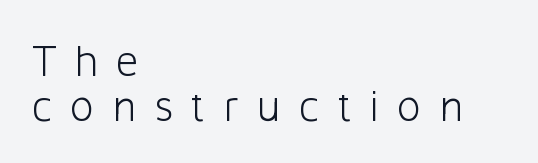
Observe the wide spacing: letters keep a clear distance from each other. Quick note: not italic, upright. Vertical stems look standard width or narrower in stroke. Caption: multi-line text, flush left, ragged right. The zone under the glyphs is completely vacant.
